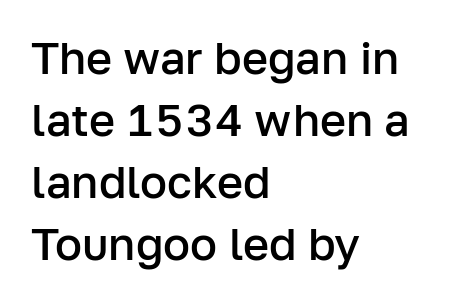
Q: Is the text bold? A: Semi-bold.
Q: Is the text italic (slanted)? A: No, it is upright.
Q: Is the typeface a serif or a sans-serif typeface? A: Sans-serif.
Q: Is the text underlined? A: No.
Q: How is the paragraph aligned? A: Left-aligned.
Q: Is the spacing between letters normal or unusually wide? A: Normal.
Q: Is the spacing between lines tight, normal or loose? A: Normal.
Q: Width (condensed, normal, or wide)? A: Normal.
Q: Stroke contrast? A: Low.
Q: x-height? A: Medium.
Q: Monospaced? A: No.
